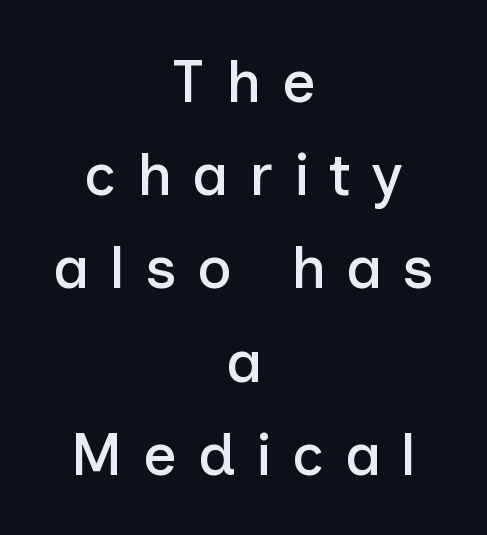
Q: Is the text italic (slanted)? A: No, it is upright.
Q: Is the typeface a serif or a sans-serif typeface? A: Sans-serif.
Q: Is the text underlined? A: No.
Q: How is the paragraph aligned? A: Centered.
Q: Is the spacing between letters normal or unusually wide? A: Unusually wide.
Q: Is the spacing between lines tight, normal or loose? A: Normal.
Q: Width (condensed, normal, or wide)? A: Normal.
Q: Stroke contrast? A: Low.
Q: x-height? A: Medium.
Q: Monospaced? A: No.
